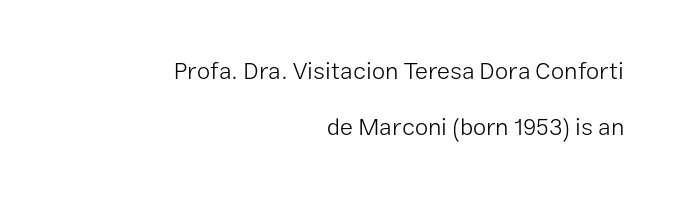
Q: Is the text bold? A: No.
Q: Is the text italic (slanted)? A: No, it is upright.
Q: Is the text underlined? A: No.
Q: How is the paragraph aligned? A: Right-aligned.
Q: Is the spacing between letters normal or unusually wide? A: Normal.
Q: Is the spacing between lines tight, normal or loose? A: Loose.
